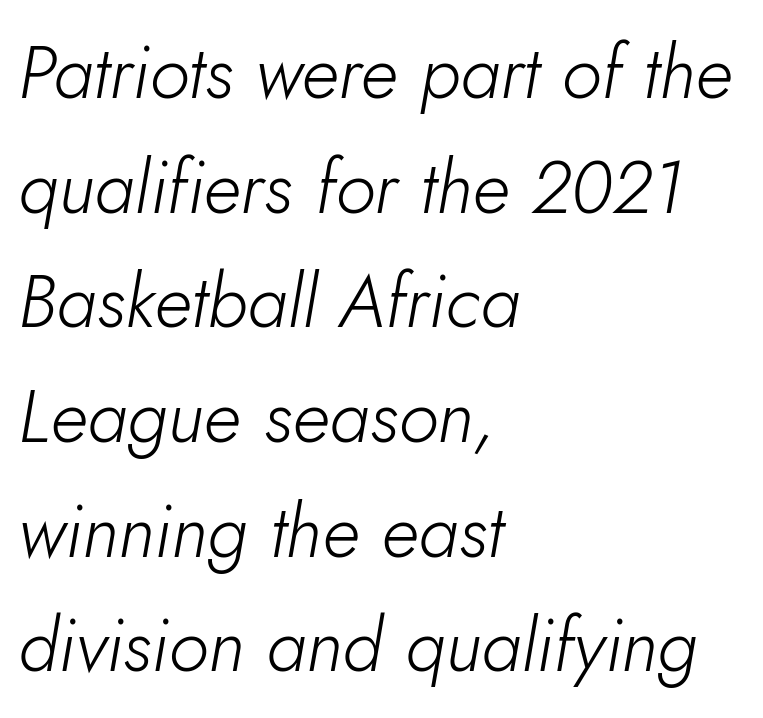
Q: Is the text bold? A: No.
Q: Is the text italic (slanted)? A: Yes, it leans right by about 10 degrees.
Q: Is the text underlined? A: No.
Q: How is the paragraph aligned? A: Left-aligned.
Q: Is the spacing between letters normal or unusually wide? A: Normal.
Q: Is the spacing between lines tight, normal or loose? A: Normal.
Q: Width (condensed, normal, or wide)? A: Normal.
Q: Stroke contrast? A: Low.
Q: x-height? A: Small.
Q: Monospaced? A: No.
